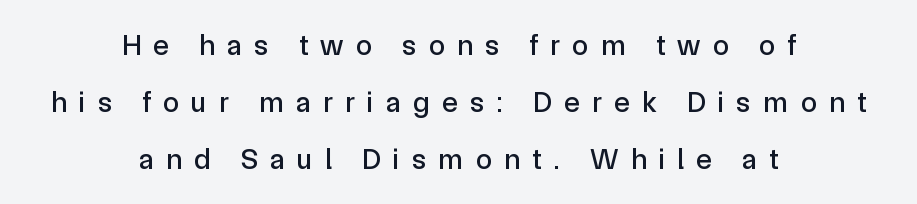
The image shows 29 px sans-serif type, upright; set centered, loose line spacing (1.96x), unusually wide letter spacing (+0.43 em), not underlined; a medium x-height.
